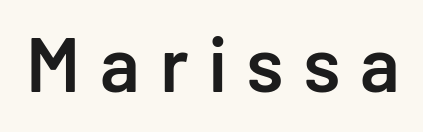
The image shows 76 px semibold sans-serif type, upright; set unusually wide letter spacing (+0.26 em), not underlined; low stroke contrast and a medium x-height.
